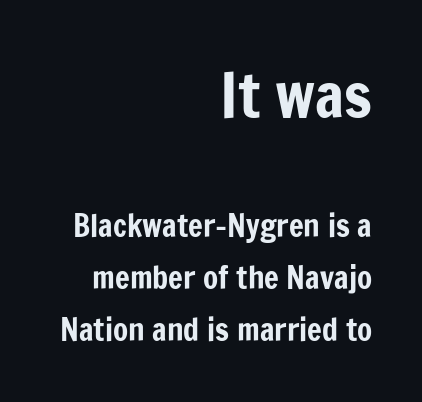
Here the designer chose a conventional face with non-uniform glyph widths. This sample uses a sans-serif face. The line-height multiplier appears to be the usual default. Two sizes are in play, and the larger belongs to the first block.
